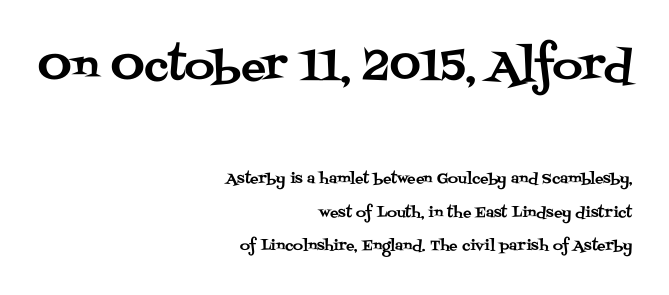
Q: Is the text italic (slanted)? A: No, it is upright.
Q: Is the typeface a serif or a sans-serif typeface? A: Serif.
Q: Is the text underlined? A: No.
Q: How is the paragraph aligned? A: Right-aligned.
Q: Is the spacing between letters normal or unusually wide? A: Normal.
Q: Is the spacing between lines tight, normal or loose? A: Loose.
Q: Which block of text is set in a larger size, the first (top) or the second (bottom)? A: The first (top) one.
Q: Width (condensed, normal, or wide)? A: Normal.
Q: Stroke contrast? A: Medium.
Q: x-height? A: Large.
Q: Monospaced? A: No.
